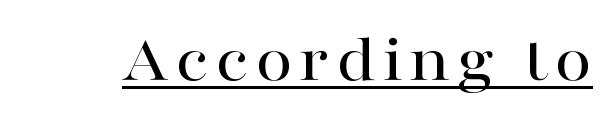
{"serif": "yes", "italic": "no", "width": "wide", "stroke_contrast": "high", "x_height": "medium", "monospaced": "no", "underline": "yes", "glyph_px": 67}
